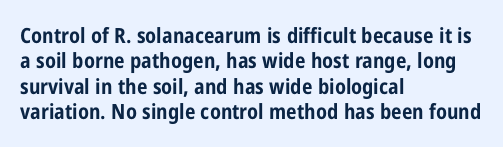
{"italic": "no", "bold": "yes", "underline": "no", "align": "left", "line_spacing_ratio": 1.21, "letter_spacing": "normal", "letter_spacing_em": 0.0, "glyph_px": 21}
